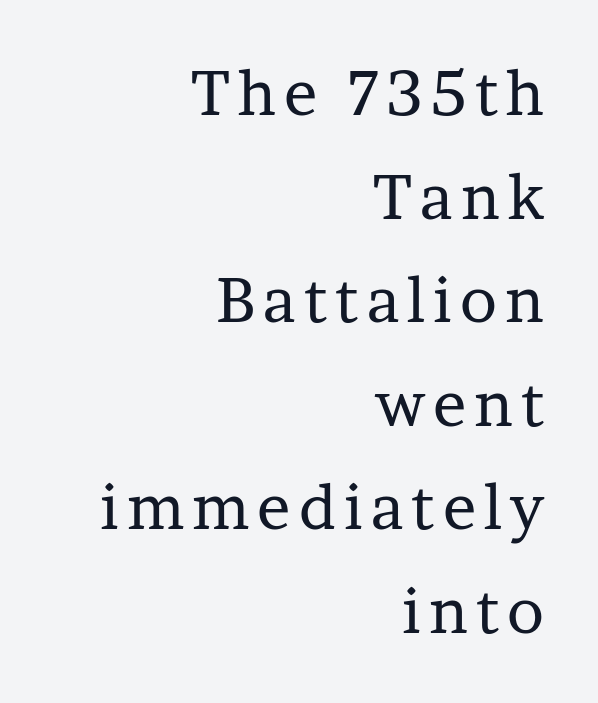
Q: Is the text bold? A: No.
Q: Is the text italic (slanted)? A: No, it is upright.
Q: Is the typeface a serif or a sans-serif typeface? A: Serif.
Q: Is the text underlined? A: No.
Q: How is the paragraph aligned? A: Right-aligned.
Q: Is the spacing between lines tight, normal or loose? A: Normal.
Q: Width (condensed, normal, or wide)? A: Normal.
Q: Stroke contrast? A: Low.
Q: x-height? A: Medium.
Q: Monospaced? A: No.
